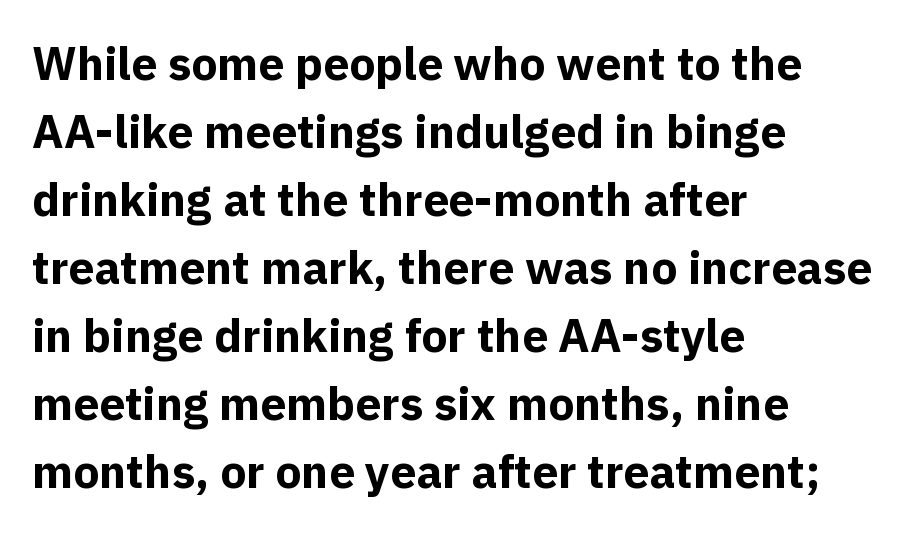
The image shows 46 px bold sans-serif type, upright; set left-aligned, normal line spacing (1.48x), normal letter spacing, not underlined; a medium x-height.
